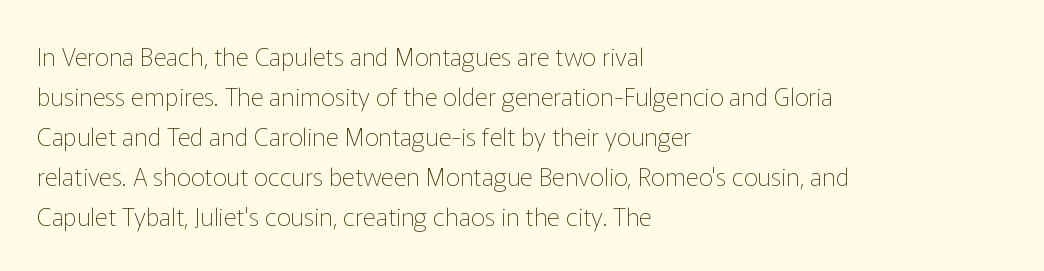
The area under the type is left untouched. A typesetter would mark this as roman, not italic. What's the leading like? Ordinary, nothing unusual. A typesetter would call this zero additional tracking. Which margin do the lines hug? The left one — the right edge is uneven. The cut favours lightness, reaching ordinary text weight at its darkest.
